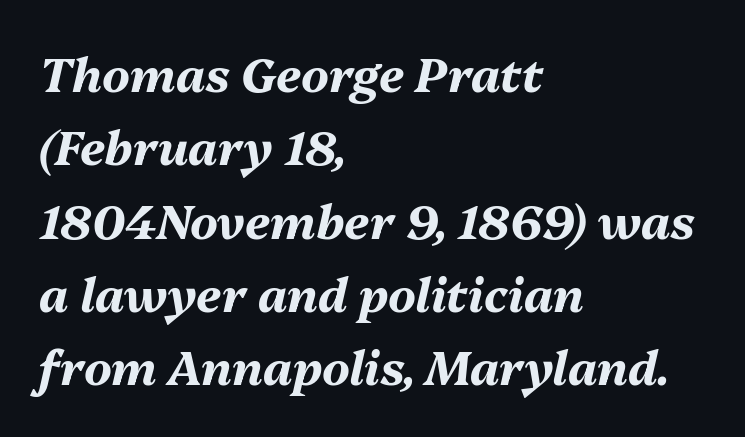
The strokes are fattened all the way to bold. The passage shown is not underscored anywhere. This sample is left-justified, so line endings fall wherever the words run out. Is this a fixed-width face? No — the glyphs have proportional, varying widths.
